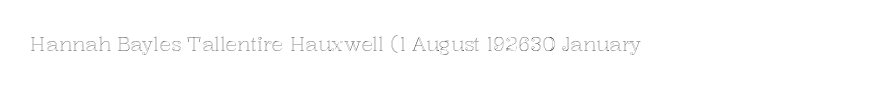
These lines keep a tight, regular rhythm from letter to letter. Unmarked baselines from the first word to the last. Italic: no, the glyphs are upright roman.
